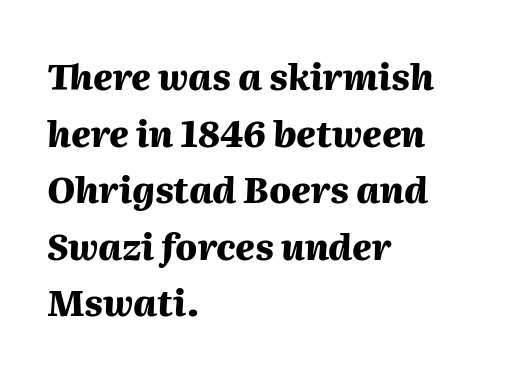
{"italic": "yes", "lean": "right", "slant_degrees": 2, "bold": "yes", "weight": "heavy", "width": "normal", "stroke_contrast": "medium", "x_height": "medium", "monospaced": "no", "underline": "no", "align": "left", "line_spacing": "normal", "line_spacing_ratio": 1.57, "letter_spacing": "normal", "letter_spacing_em": 0.0, "glyph_px": 36}
